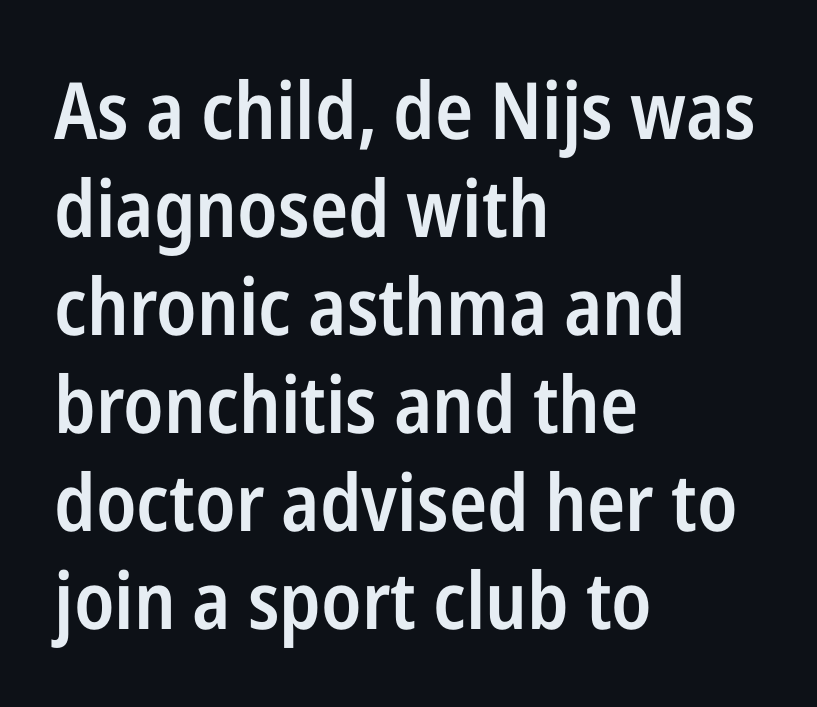
Q: Is the text bold? A: Semi-bold.
Q: Is the text italic (slanted)? A: No, it is upright.
Q: Is the typeface a serif or a sans-serif typeface? A: Sans-serif.
Q: Is the text underlined? A: No.
Q: How is the paragraph aligned? A: Left-aligned.
Q: Is the spacing between letters normal or unusually wide? A: Normal.
Q: Width (condensed, normal, or wide)? A: Condensed.
Q: Stroke contrast? A: Low.
Q: x-height? A: Medium.
Q: Monospaced? A: No.
